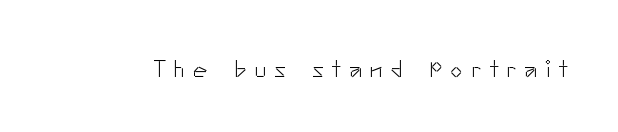
The lettering holds an erect, upright posture throughout. The tracking jumps out immediately: characters are airy and widely separated. Counters stay open thanks to moderate or lighter strokes. Decoration check: the copy has no underline.
